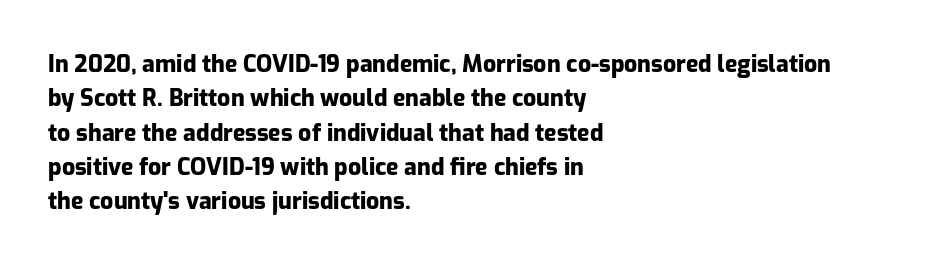
The space directly below the letters is spotless. Interline gaps are of average width in this sample. Ascenders rise straight up at ninety degrees. The rendering anchors every line to the left-hand side. The horizontal fit of the characters is conventional and even. The sample has been set heavy, in full bold.
